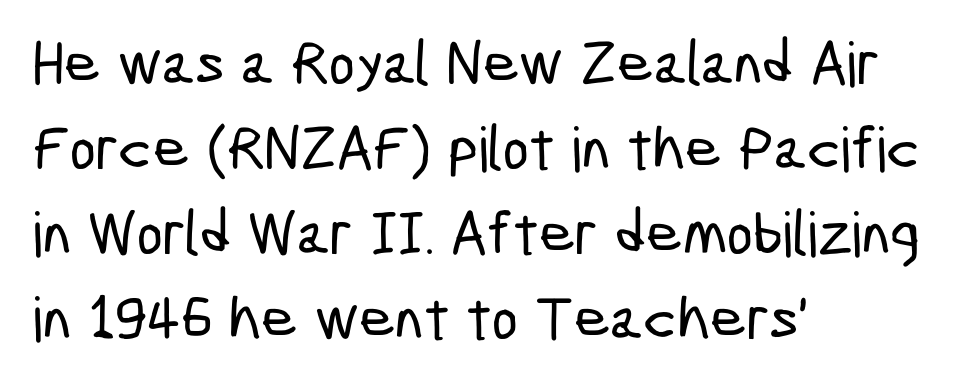
{"serif": "no", "width": "condensed", "stroke_contrast": "low", "x_height": "medium", "monospaced": "no", "underline": "no", "align": "left", "line_spacing": "normal", "line_spacing_ratio": 1.37, "letter_spacing": "normal", "letter_spacing_em": 0.0, "glyph_px": 62}
